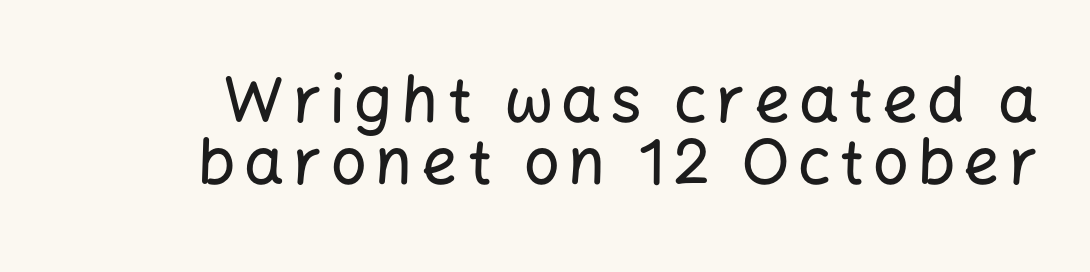
Ordinary non-slanted type is in use. Type style note: lacks serifs. The space directly below the letters is spotless. One glance says dense: line gaps are narrower than usual.
